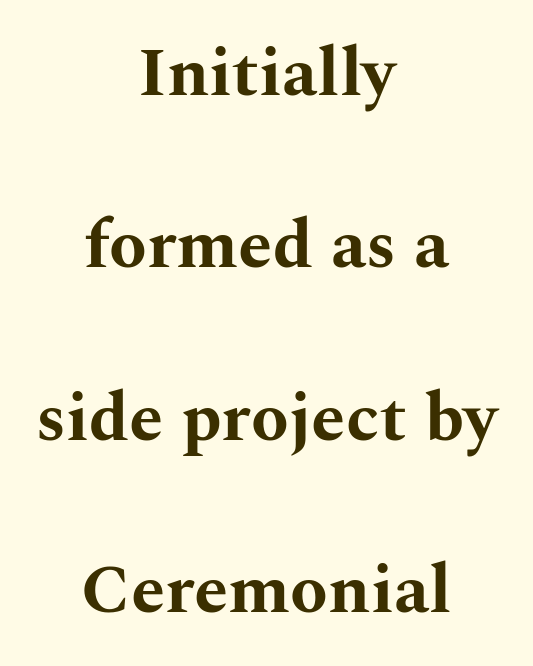
Regarding leading, the lines here are spaced well apart. Plenty of ink on the page — the face is bold. If you drew a line through each stem, it would be perfectly vertical. Spacing between characters is what you'd get straight out of the box. Both edges are ragged and mirror each other, which tells us the setting is centered. Quick note: underline off.
